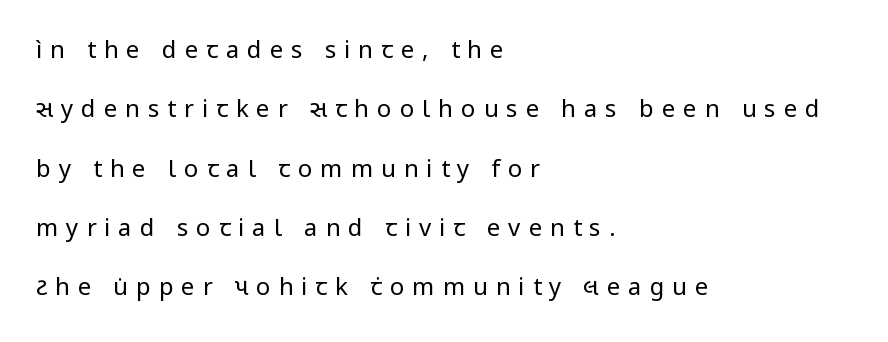
The image shows 24 px text type, upright; set left-aligned, loose line spacing (2.47x), unusually wide letter spacing (+0.33 em), not underlined.
